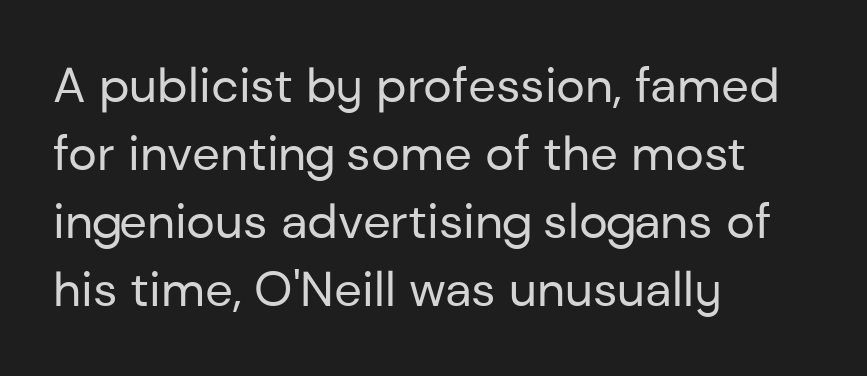
{"serif": "no", "italic": "no", "bold": "no", "weight": "regular", "width": "normal", "stroke_contrast": "low", "x_height": "medium", "monospaced": "no", "underline": "no", "align": "left", "line_spacing": "normal", "line_spacing_ratio": 1.39, "letter_spacing": "normal", "letter_spacing_em": 0.0, "glyph_px": 49}
